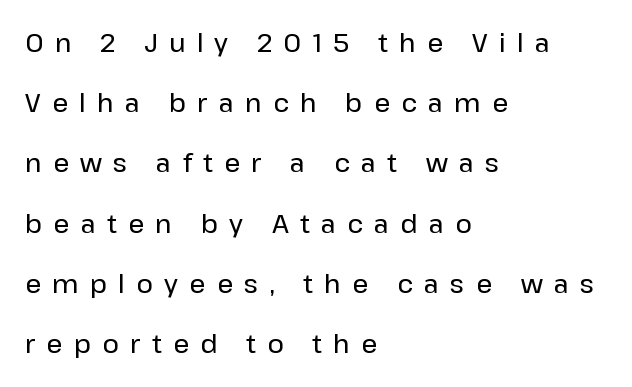
{"italic": "no", "underline": "no", "align": "left", "line_spacing": "loose", "line_spacing_ratio": 2.41, "letter_spacing": "wide", "letter_spacing_em": 0.45, "glyph_px": 25}
